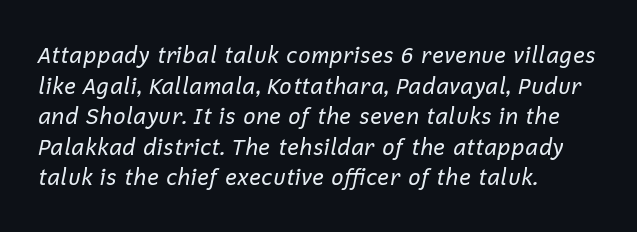
The weight tops out at a normal text grade. Looking at the ascenders, they clearly lean. These lines stack with their left ends in a neat column. Type without underlining. Compared with typical body copy, the letter spacing here is the same.
